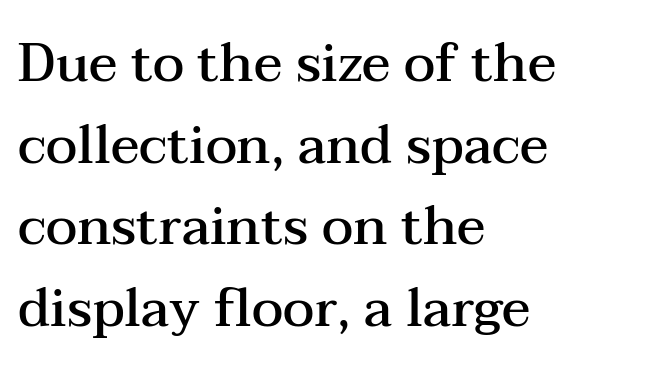
The image shows 53 px semibold, wide serif type, upright; set left-aligned, normal line spacing (1.54x), normal letter spacing, not underlined; medium stroke contrast and a medium x-height.
